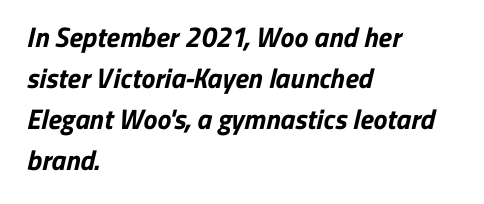
{"serif": "no", "bold": "yes", "weight": "bold", "width": "normal", "stroke_contrast": "low", "x_height": "medium", "monospaced": "no", "underline": "no", "align": "left", "line_spacing": "normal", "line_spacing_ratio": 1.47, "letter_spacing": "normal", "letter_spacing_em": 0.0, "glyph_px": 28}
